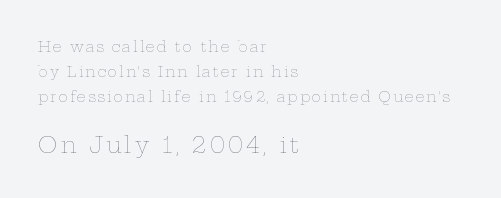
Notice how the stems are strictly vertical — no italics here. Plain, unruled lines of type. You get the small type first, then a jump to larger type. The rendering anchors every line to the left-hand side. Stems here are at most as thick as an everyday book face.
